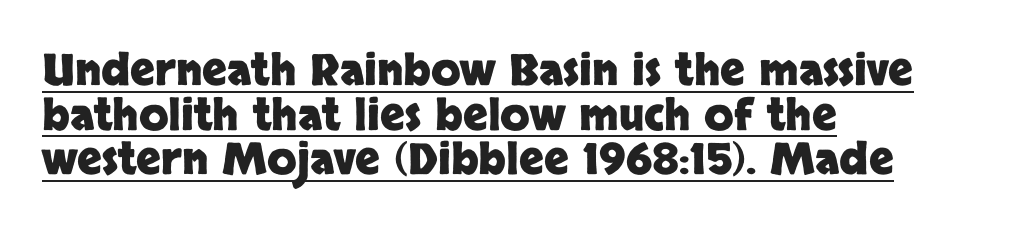
Q: Is the text bold? A: Yes.
Q: Is the text italic (slanted)? A: No, it is upright.
Q: Is the typeface a serif or a sans-serif typeface? A: Sans-serif.
Q: Is the text underlined? A: Yes.
Q: How is the paragraph aligned? A: Left-aligned.
Q: Is the spacing between letters normal or unusually wide? A: Normal.
Q: Is the spacing between lines tight, normal or loose? A: Tight.
Q: Width (condensed, normal, or wide)? A: Normal.
Q: Stroke contrast? A: Low.
Q: x-height? A: Large.
Q: Monospaced? A: No.
